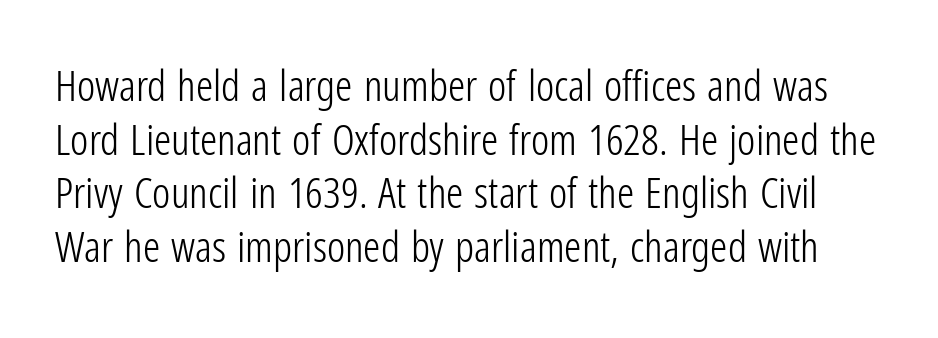
{"serif": "no", "italic": "no", "bold": "no", "weight": "light", "width": "condensed", "stroke_contrast": "low", "x_height": "medium", "monospaced": "no", "underline": "no", "line_spacing": "normal", "line_spacing_ratio": 1.25, "letter_spacing": "normal", "letter_spacing_em": 0.0, "glyph_px": 43}
